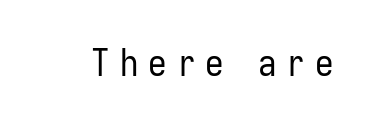
Q: Is the text bold? A: No.
Q: Is the text italic (slanted)? A: No, it is upright.
Q: Is the typeface a serif or a sans-serif typeface? A: Sans-serif.
Q: Is the text underlined? A: No.
Q: Is the spacing between letters normal or unusually wide? A: Unusually wide.
Q: Width (condensed, normal, or wide)? A: Condensed.
Q: Stroke contrast? A: Low.
Q: x-height? A: Medium.
Q: Monospaced? A: No.
